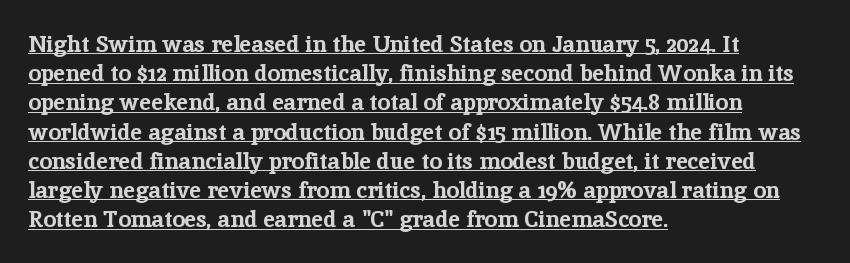
Compared with a centered layout, this one pins lines to the left instead. Caption: standard tracking, unaltered. The glyphs are accompanied by a horizontal stroke just below them. The letters stand straight up with perfectly vertical stems. Rows of type keep a routine distance in the vertical direction.
